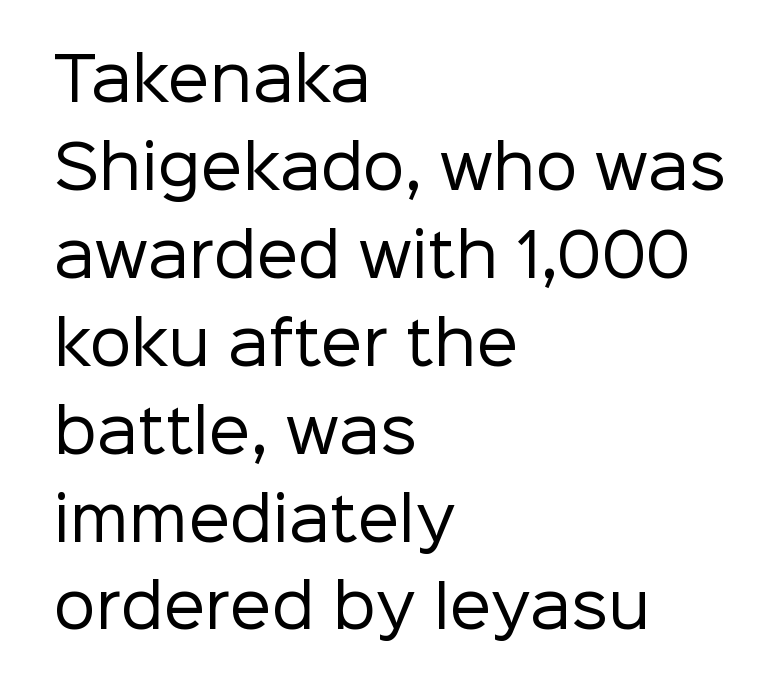
Q: Is the text bold? A: No.
Q: Is the text italic (slanted)? A: No, it is upright.
Q: Is the typeface a serif or a sans-serif typeface? A: Sans-serif.
Q: Is the text underlined? A: No.
Q: How is the paragraph aligned? A: Left-aligned.
Q: Is the spacing between letters normal or unusually wide? A: Normal.
Q: Is the spacing between lines tight, normal or loose? A: Normal.
Q: Width (condensed, normal, or wide)? A: Normal.
Q: Stroke contrast? A: Low.
Q: x-height? A: Medium.
Q: Monospaced? A: No.
